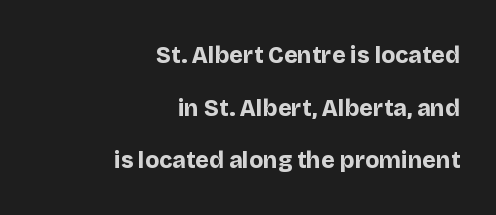
These lines carry a lot of weight — the face is fully bold. The lettering stays uniformly vertical, giving the passage a roman look. Spacing between characters is what you'd get straight out of the box. Compared with typical paragraphs, the rows here are farther apart. Descender tails drop into unmarked territory. Layout note: lines flush right.
